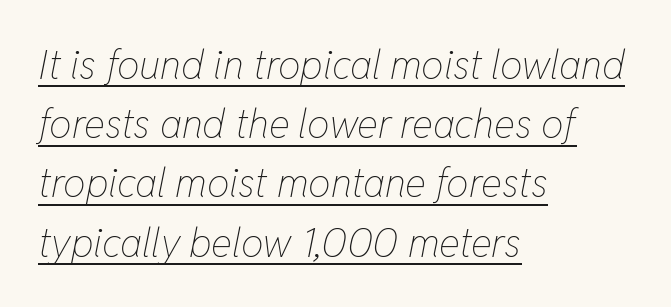
Q: Is the text bold? A: No.
Q: Is the text italic (slanted)? A: Yes, it leans right by about 11 degrees.
Q: Is the text underlined? A: Yes.
Q: How is the paragraph aligned? A: Left-aligned.
Q: Is the spacing between letters normal or unusually wide? A: Normal.
Q: Is the spacing between lines tight, normal or loose? A: Normal.
Q: Width (condensed, normal, or wide)? A: Condensed.
Q: Stroke contrast? A: Low.
Q: x-height? A: Medium.
Q: Monospaced? A: No.
